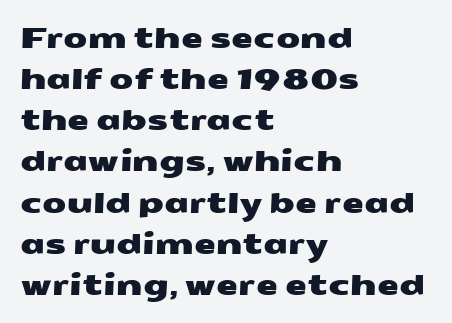
The image shows 28 px wide sans-serif type; set left-aligned, normal line spacing (1.47x), normal letter spacing, not underlined; medium stroke contrast and a medium x-height.
